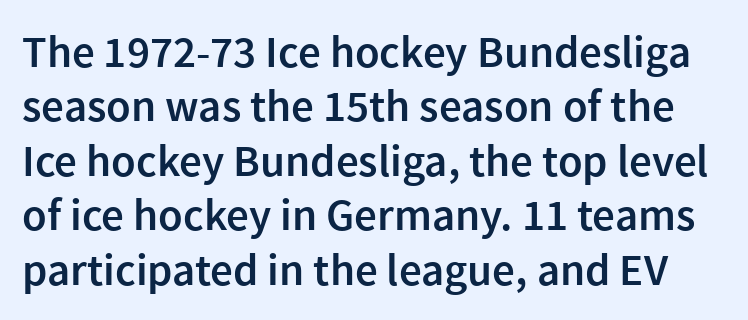
The space beneath each line is pristine and unruled. Typesetter's note: demi weight, one step under bold. Does extra space separate the letters? No, they use regular spacing. This rendering employs a face without finishing strokes, i.e., a sans-serif. Character widths vary here, with narrow letters taking less room than wide ones. Characters remain perfectly vertical along every line.
